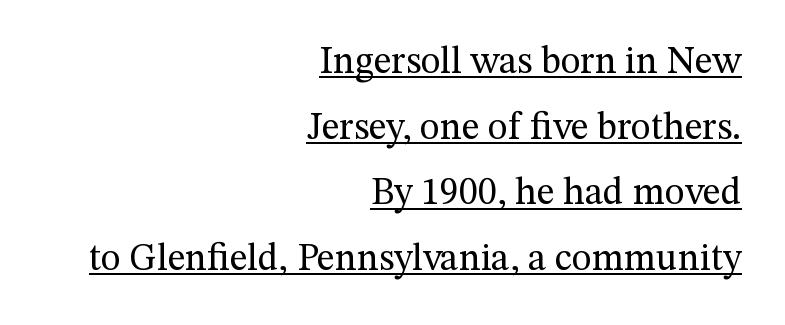
The image shows 38 px regular-weight serif type, upright; set right-aligned, line spacing 1.73x, normal letter spacing, underlined; medium stroke contrast and a medium x-height.
